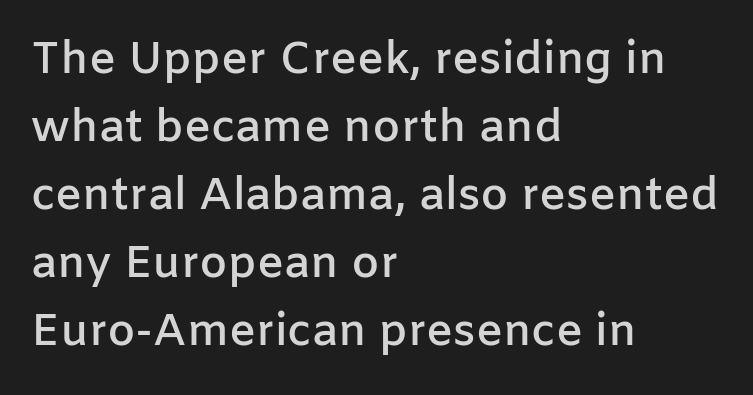
Q: Is the text bold? A: Semi-bold.
Q: Is the text italic (slanted)? A: No, it is upright.
Q: Is the typeface a serif or a sans-serif typeface? A: Sans-serif.
Q: Is the text underlined? A: No.
Q: How is the paragraph aligned? A: Left-aligned.
Q: Is the spacing between letters normal or unusually wide? A: Normal.
Q: Is the spacing between lines tight, normal or loose? A: Normal.
Q: Width (condensed, normal, or wide)? A: Normal.
Q: Stroke contrast? A: Low.
Q: x-height? A: Medium.
Q: Monospaced? A: No.
